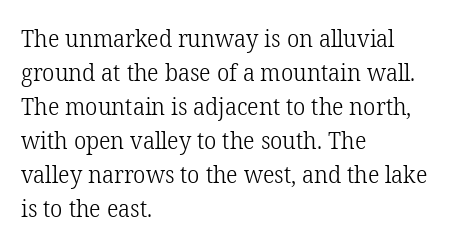
Just letters on the line, the space beneath them empty. The lines sit at an ordinary, default distance from one another. Reading down the block, your eye returns to a fixed left position each line. Think standard paragraph weight, or any step lighter than that.
